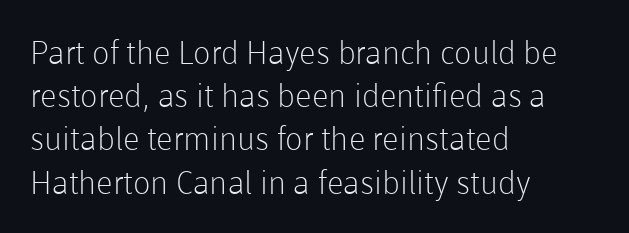
The image shows 32 px light sans-serif type, upright; set left-aligned, normal line spacing (1.35x), normal letter spacing, not underlined; low stroke contrast and a medium x-height.
